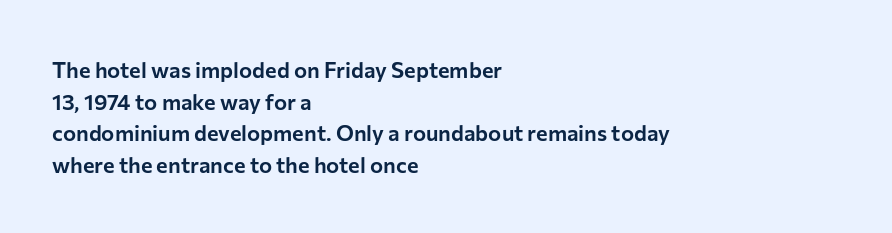
The image shows 22 px text type, upright; set left-aligned, normal line spacing (1.44x), normal letter spacing, not underlined.
